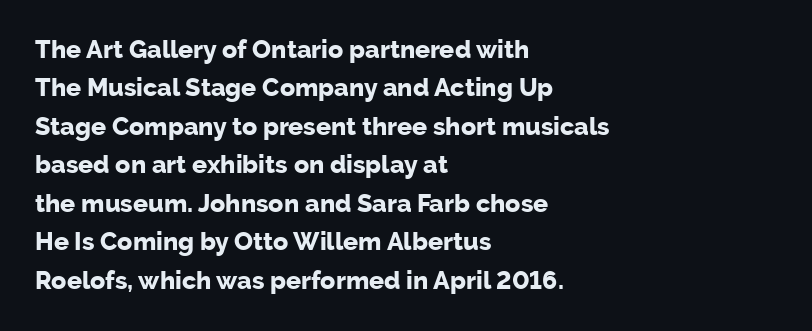
Q: Is the text bold? A: Yes.
Q: Is the text italic (slanted)? A: No, it is upright.
Q: Is the text underlined? A: No.
Q: How is the paragraph aligned? A: Left-aligned.
Q: Is the spacing between letters normal or unusually wide? A: Normal.
Q: Is the spacing between lines tight, normal or loose? A: Normal.
